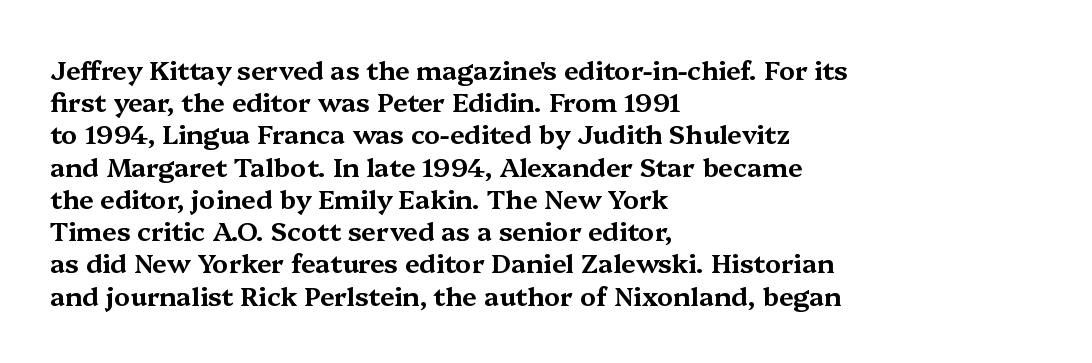
You could call the tracking neutral — neither tight nor loose. Posture: upright roman. Which margin do the lines hug? The left one — the right edge is uneven. Decoration check: the copy has no underline.
